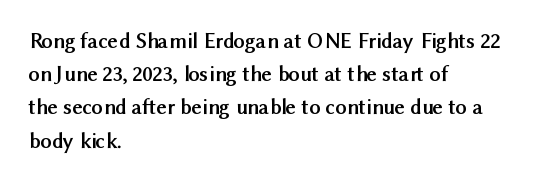
{"italic": "no", "bold": "yes", "underline": "no", "align": "left", "line_spacing": "normal", "line_spacing_ratio": 1.51, "letter_spacing": "normal", "letter_spacing_em": 0.0, "glyph_px": 22}
